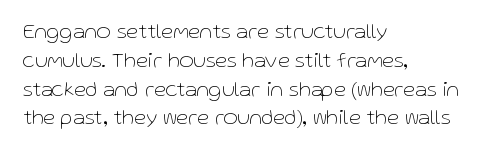
Q: Is the text bold? A: No.
Q: Is the text italic (slanted)? A: No, it is upright.
Q: Is the text underlined? A: No.
Q: How is the paragraph aligned? A: Left-aligned.
Q: Is the spacing between letters normal or unusually wide? A: Normal.
Q: Is the spacing between lines tight, normal or loose? A: Normal.
